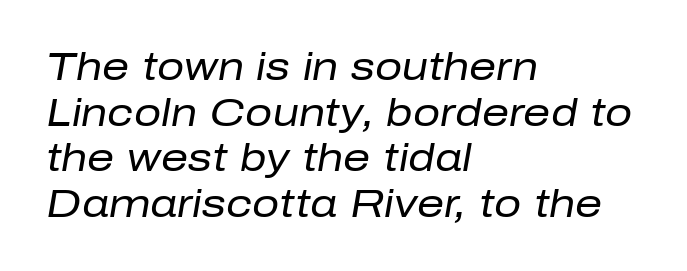
{"italic": "yes", "lean": "right", "slant_degrees": 10, "bold": "no", "weight": "regular", "width": "normal", "stroke_contrast": "low", "x_height": "medium", "monospaced": "no", "underline": "no", "align": "left", "line_spacing_ratio": 1.2, "letter_spacing": "normal", "letter_spacing_em": 0.0, "glyph_px": 38}
